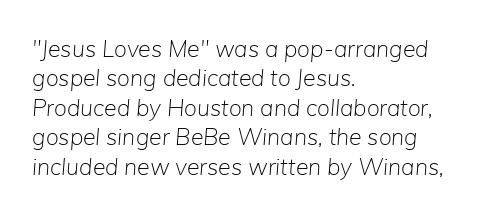
Q: Is the text bold? A: No.
Q: Is the text italic (slanted)? A: Yes, it leans right by about 5 degrees.
Q: Is the text underlined? A: No.
Q: How is the paragraph aligned? A: Left-aligned.
Q: Is the spacing between letters normal or unusually wide? A: Normal.
Q: Is the spacing between lines tight, normal or loose? A: Normal.
